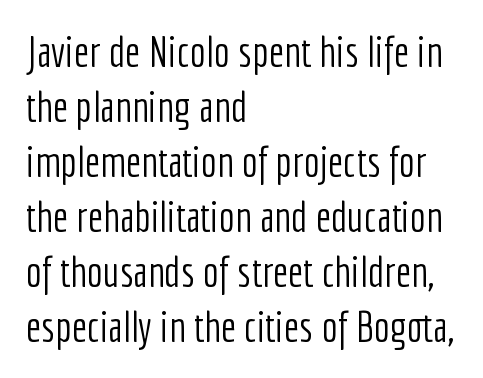
Q: Is the text bold? A: No.
Q: Is the text italic (slanted)? A: No, it is upright.
Q: Is the typeface a serif or a sans-serif typeface? A: Sans-serif.
Q: Is the text underlined? A: No.
Q: How is the paragraph aligned? A: Left-aligned.
Q: Is the spacing between letters normal or unusually wide? A: Normal.
Q: Is the spacing between lines tight, normal or loose? A: Normal.
Q: Width (condensed, normal, or wide)? A: Condensed.
Q: Stroke contrast? A: Low.
Q: x-height? A: Medium.
Q: Monospaced? A: No.
